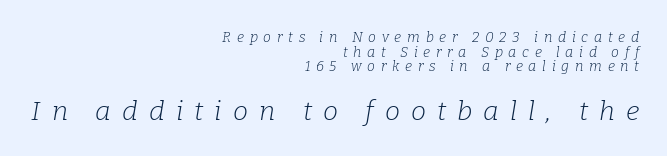
{"italic": "yes", "lean": "right", "slant_degrees": 9, "bold": "no", "underline": "no", "align": "right", "line_spacing": "tight", "line_spacing_ratio": 1.05, "letter_spacing": "wide", "letter_spacing_em": 0.41, "larger_block": "second", "size_ratio": 1.93, "glyph_px": 27}
